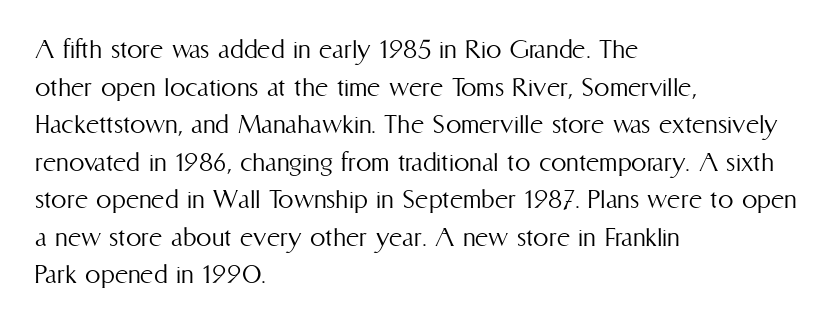
Q: Is the text bold? A: No.
Q: Is the text italic (slanted)? A: No, it is upright.
Q: Is the text underlined? A: No.
Q: How is the paragraph aligned? A: Left-aligned.
Q: Is the spacing between letters normal or unusually wide? A: Normal.
Q: Width (condensed, normal, or wide)? A: Condensed.
Q: Stroke contrast? A: Medium.
Q: x-height? A: Medium.
Q: Monospaced? A: No.
